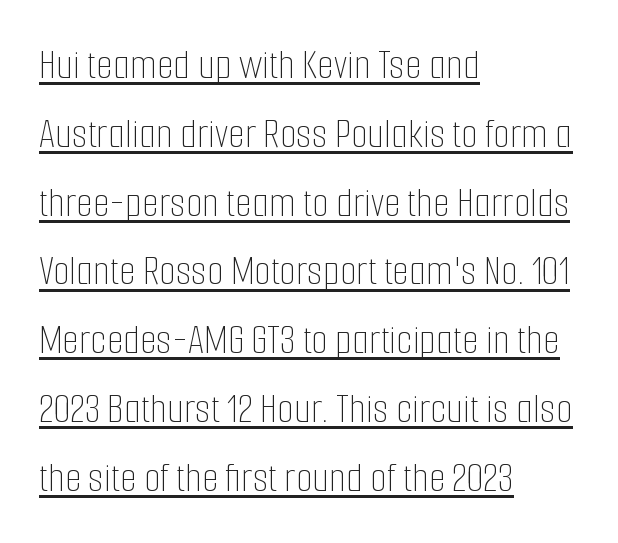
{"italic": "no", "bold": "no", "weight": "thin", "width": "condensed", "stroke_contrast": "low", "x_height": "medium", "monospaced": "no", "underline": "yes", "align": "left", "line_spacing": "normal", "line_spacing_ratio": 1.6, "letter_spacing": "normal", "letter_spacing_em": 0.0, "glyph_px": 43}
